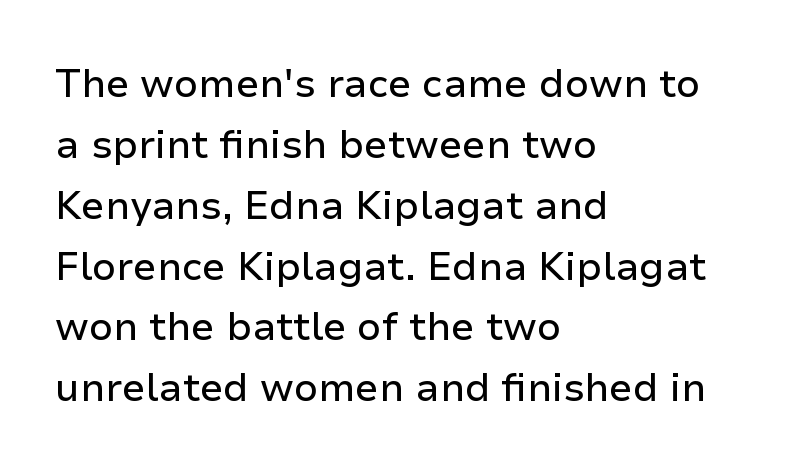
The image shows 39 px sans-serif type, upright; set left-aligned, normal line spacing (1.56x), normal letter spacing, not underlined; low stroke contrast and a medium x-height.
